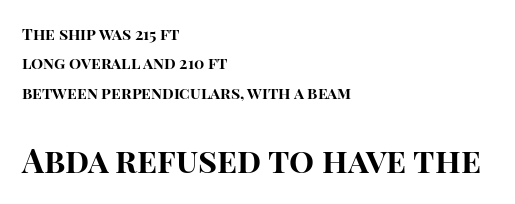
{"serif": "no", "italic": "no", "bold": "yes", "weight": "bold", "width": "normal", "stroke_contrast": "high", "x_height": "large", "monospaced": "no", "underline": "no", "align": "left", "line_spacing_ratio": 1.84, "letter_spacing": "normal", "letter_spacing_em": 0.0, "larger_block": "second", "size_ratio": 2.06, "glyph_px": 33}
